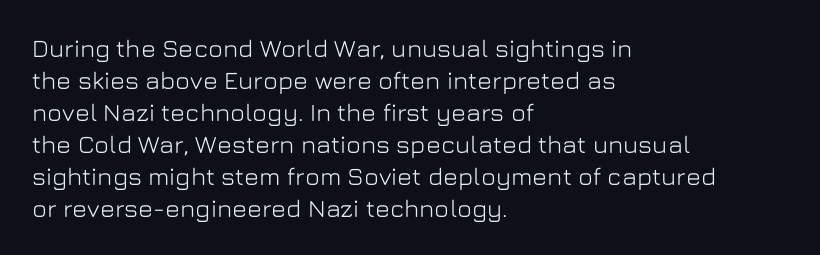
The image shows 25 px text type, upright; set left-aligned, normal line spacing (1.28x), normal letter spacing, not underlined.
